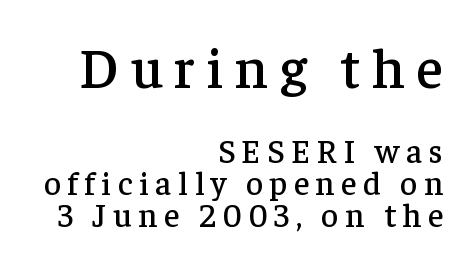
To sum up the face: it has serifs. This sample has the flowing, uneven cadence of proportional lettering. A clean baseline with only descenders dipping below it. Ordinary non-slanted type is in use. Does the bottom block carry the larger type? No, the top block does. Quick note: interline space is minimal.
